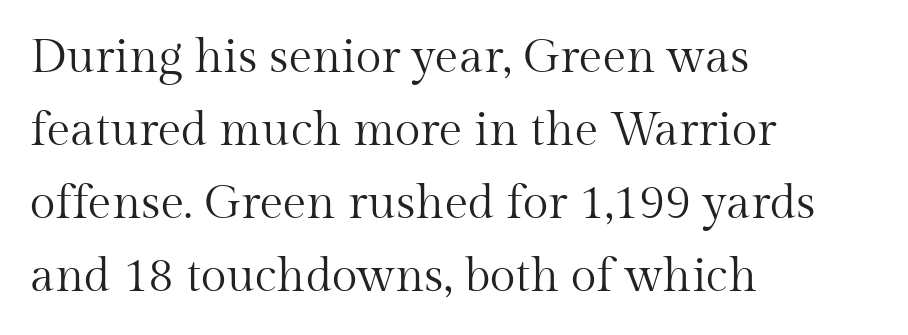
{"serif": "yes", "italic": "no", "bold": "no", "weight": "regular", "width": "normal", "stroke_contrast": "medium", "x_height": "medium", "monospaced": "no", "underline": "no", "align": "left", "line_spacing": "normal", "line_spacing_ratio": 1.55, "letter_spacing": "normal", "letter_spacing_em": 0.0, "glyph_px": 47}
